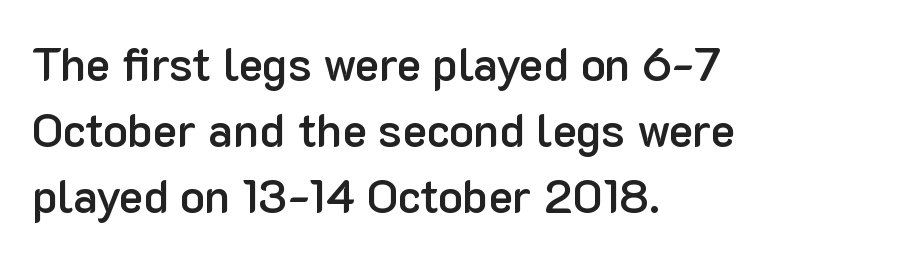
The image shows 46 px semibold sans-serif type, upright; set left-aligned, normal line spacing (1.44x), normal letter spacing, not underlined; low stroke contrast and a medium x-height.
